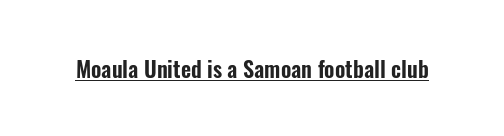
Q: Is the text italic (slanted)? A: No, it is upright.
Q: Is the text underlined? A: Yes.
Q: Is the spacing between letters normal or unusually wide? A: Normal.
